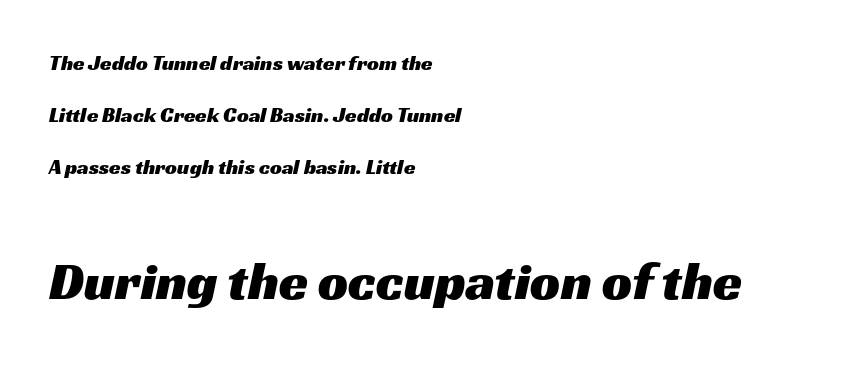
The image shows 53 px wide sans-serif type; set left-aligned, loose line spacing (2.47x), normal letter spacing, not underlined; the second (bottom) block is 2.52x larger; medium stroke contrast and a medium x-height.
